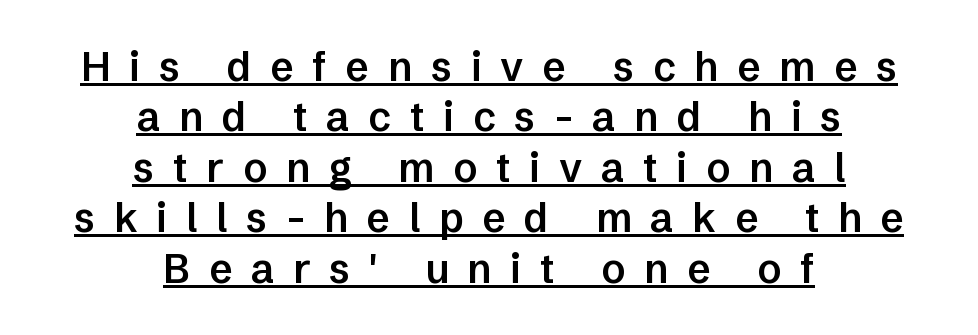
{"serif": "no", "italic": "no", "bold": "semi", "weight": "semibold", "width": "normal", "stroke_contrast": "low", "x_height": "medium", "monospaced": "no", "underline": "yes", "align": "center", "line_spacing": "normal", "line_spacing_ratio": 1.26, "letter_spacing": "wide", "letter_spacing_em": 0.47, "glyph_px": 40}
